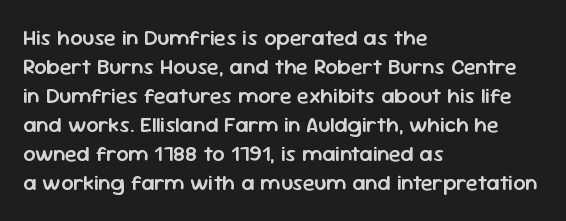
Q: Is the text bold? A: Semi-bold.
Q: Is the text italic (slanted)? A: No, it is upright.
Q: Is the text underlined? A: No.
Q: How is the paragraph aligned? A: Left-aligned.
Q: Is the spacing between letters normal or unusually wide? A: Normal.
Q: Is the spacing between lines tight, normal or loose? A: Normal.
